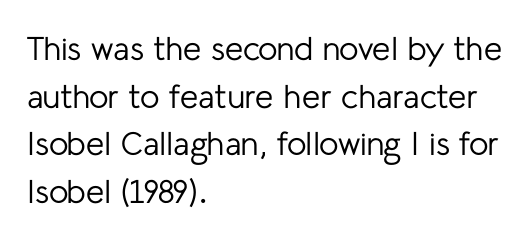
The image shows 33 px regular-weight sans-serif type, upright; set left-aligned, normal line spacing (1.44x), normal letter spacing, not underlined; low stroke contrast and a medium x-height.
